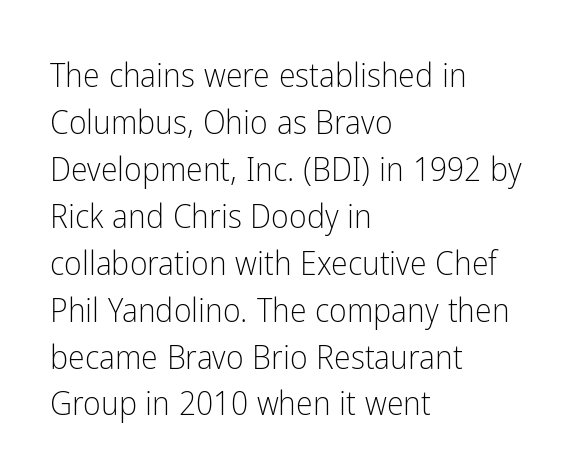
Q: Is the text bold? A: No.
Q: Is the text italic (slanted)? A: No, it is upright.
Q: Is the typeface a serif or a sans-serif typeface? A: Sans-serif.
Q: Is the text underlined? A: No.
Q: How is the paragraph aligned? A: Left-aligned.
Q: Is the spacing between letters normal or unusually wide? A: Normal.
Q: Is the spacing between lines tight, normal or loose? A: Normal.
Q: Width (condensed, normal, or wide)? A: Condensed.
Q: Stroke contrast? A: Low.
Q: x-height? A: Medium.
Q: Monospaced? A: No.
